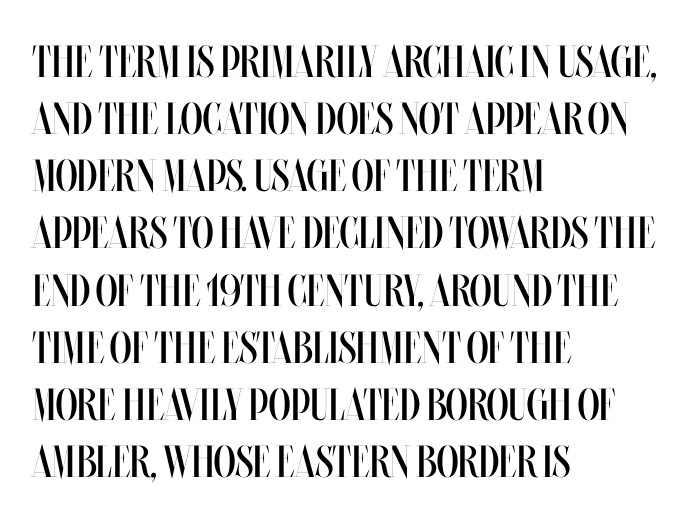
{"italic": "no", "bold": "no", "weight": "regular", "width": "condensed", "stroke_contrast": "medium", "x_height": "large", "monospaced": "no", "underline": "no", "align": "left", "line_spacing": "normal", "line_spacing_ratio": 1.27, "letter_spacing": "normal", "letter_spacing_em": 0.0, "glyph_px": 45}
